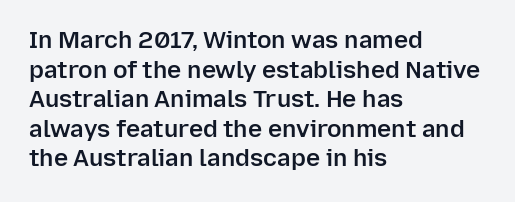
A bare baseline throughout the passage. Compared with a centered layout, this one pins lines to the left instead. This is moderately heavy type, rendered in semibold. The letters sit at their default tracking, neither squeezed nor spread. This sample uses an upright cut, with every glyph sitting square on the baseline.
